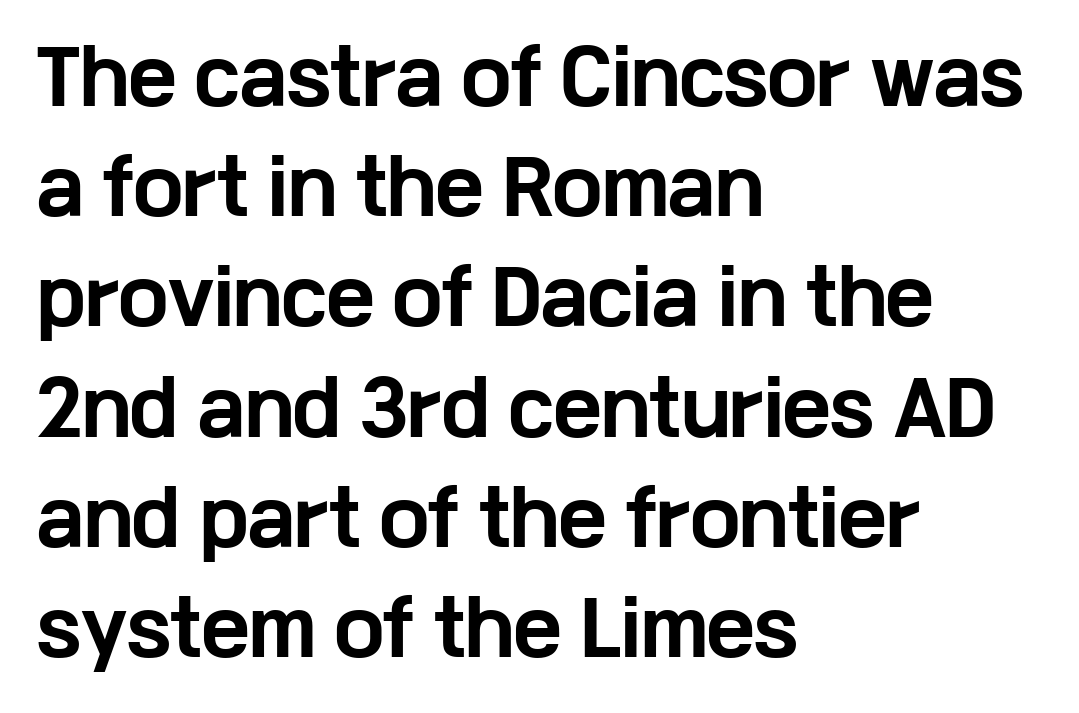
{"serif": "no", "italic": "no", "bold": "yes", "weight": "bold", "width": "wide", "stroke_contrast": "low", "x_height": "medium", "monospaced": "no", "underline": "no", "align": "left", "line_spacing": "normal", "line_spacing_ratio": 1.51, "letter_spacing": "normal", "letter_spacing_em": 0.0, "glyph_px": 73}
